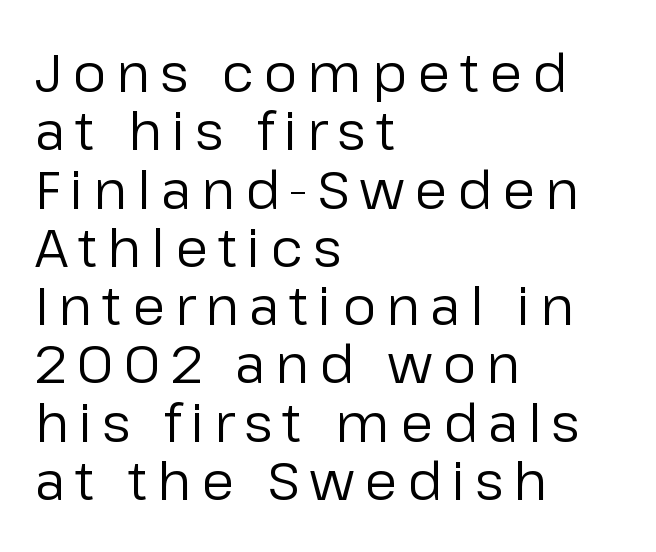
{"serif": "no", "italic": "no", "bold": "no", "weight": "regular", "width": "normal", "stroke_contrast": "low", "x_height": "medium", "monospaced": "no", "underline": "no", "align": "left", "line_spacing": "tight", "line_spacing_ratio": 1.1, "glyph_px": 53}
